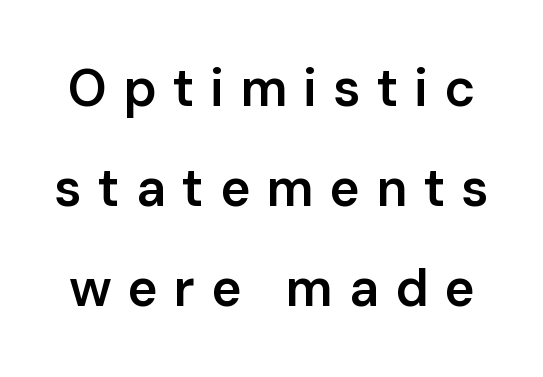
Vertical strokes here are truly vertical. Regarding serifs, this sample does without them. Think of a printed novel: that variable character pitch is what you see here. The zone under the glyphs is completely vacant.
